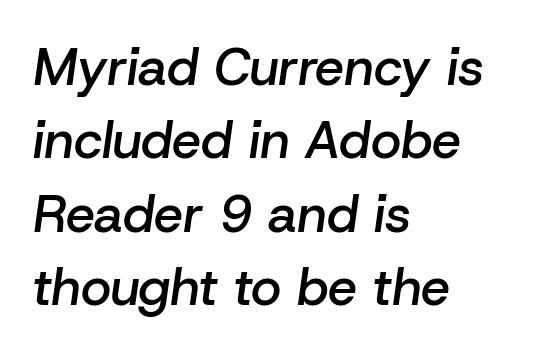
{"italic": "yes", "lean": "right", "slant_degrees": 8, "bold": "semi", "weight": "semibold", "width": "normal", "stroke_contrast": "low", "x_height": "medium", "monospaced": "no", "underline": "no", "align": "left", "line_spacing": "normal", "line_spacing_ratio": 1.41, "letter_spacing": "normal", "letter_spacing_em": 0.0, "glyph_px": 52}
